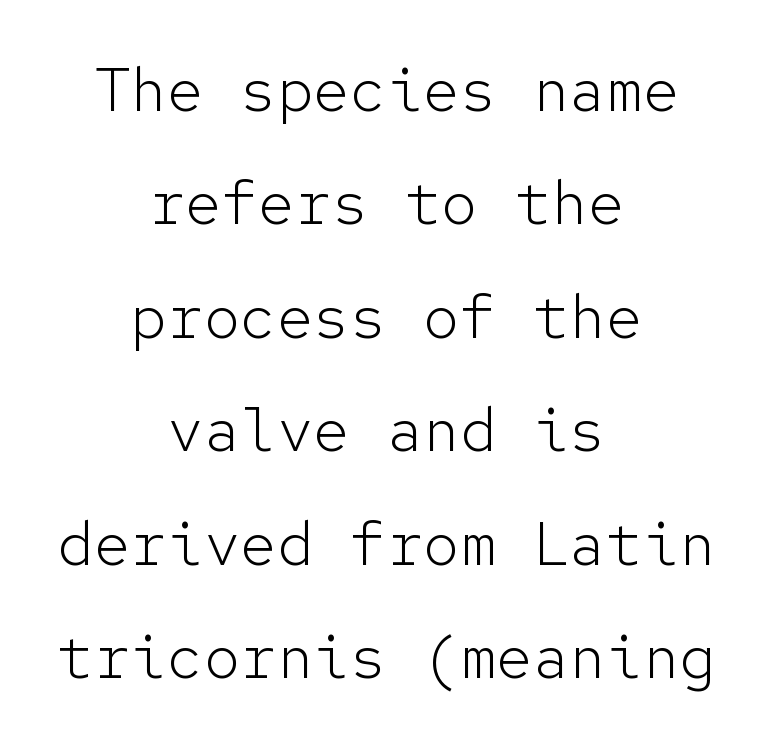
The words here are not underlined. Weight: regular or lighter. Observe the absence of serifs on each vertical stroke in this sample. Does the copy run flush right? No — it is centered line by line.
